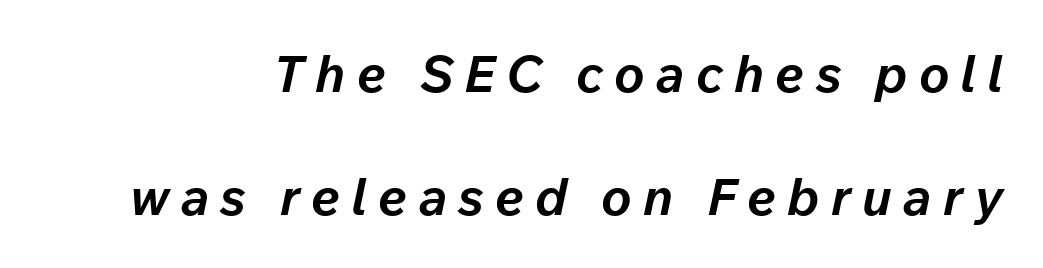
Q: Is the text bold? A: Yes.
Q: Is the text italic (slanted)? A: Yes, it leans right by about 12 degrees.
Q: Is the text underlined? A: No.
Q: Is the spacing between letters normal or unusually wide? A: Unusually wide.
Q: Is the spacing between lines tight, normal or loose? A: Loose.
Q: Width (condensed, normal, or wide)? A: Normal.
Q: Stroke contrast? A: Low.
Q: x-height? A: Medium.
Q: Monospaced? A: No.
